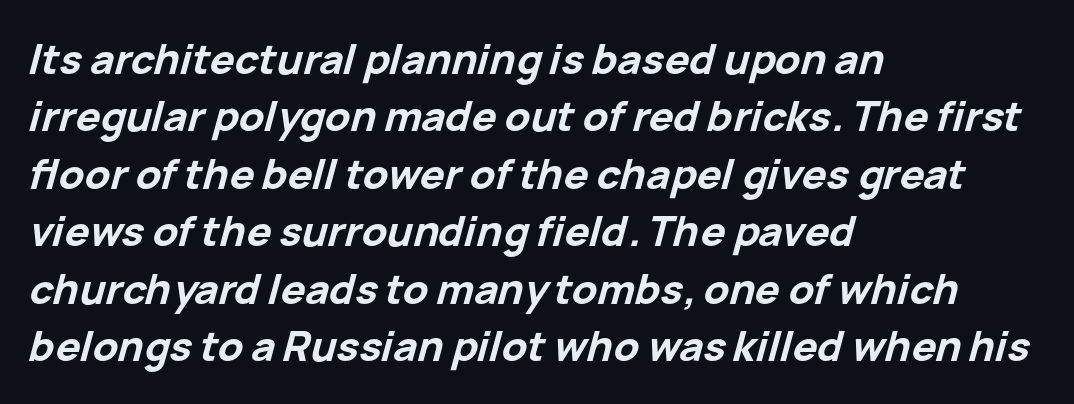
Pretty heavy lettering here — definitely bold. These lines are set flush left with a ragged right edge. Spacing between characters is what you'd get straight out of the box. Lines of text with bare space underneath. Vertical spacing — default. Yep, that's italic — everything's leaning.
